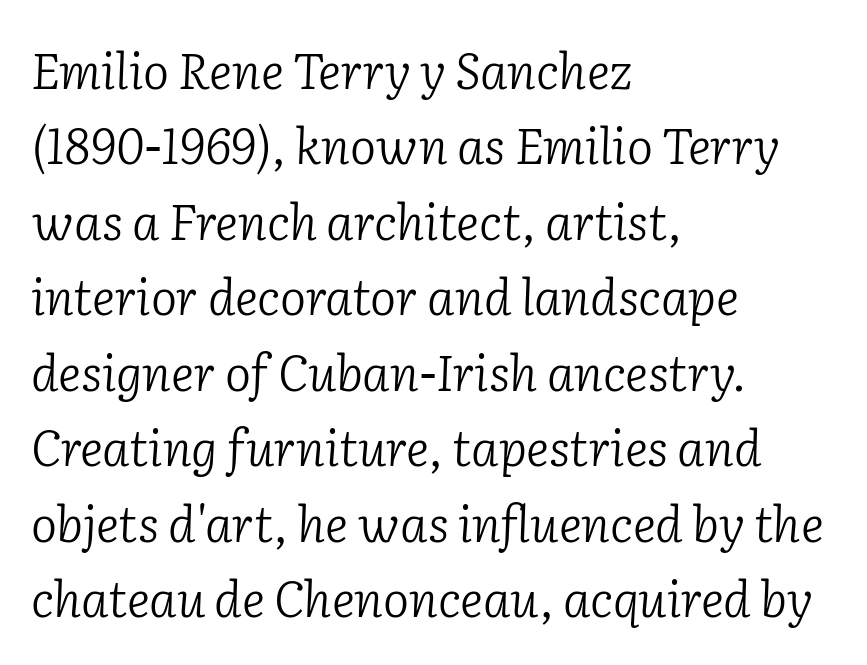
The image shows 49 px light serif type, italic (leaning right); set left-aligned, normal line spacing (1.54x), normal letter spacing, not underlined; low stroke contrast and a medium x-height.
